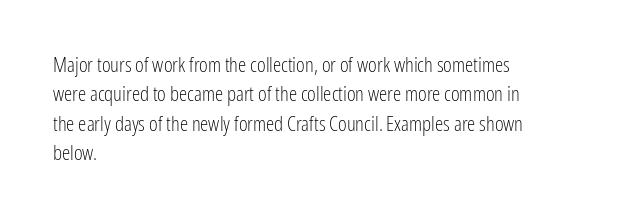
Q: Is the text bold? A: No.
Q: Is the text italic (slanted)? A: No, it is upright.
Q: Is the text underlined? A: No.
Q: How is the paragraph aligned? A: Left-aligned.
Q: Is the spacing between letters normal or unusually wide? A: Normal.
Q: Is the spacing between lines tight, normal or loose? A: Normal.
